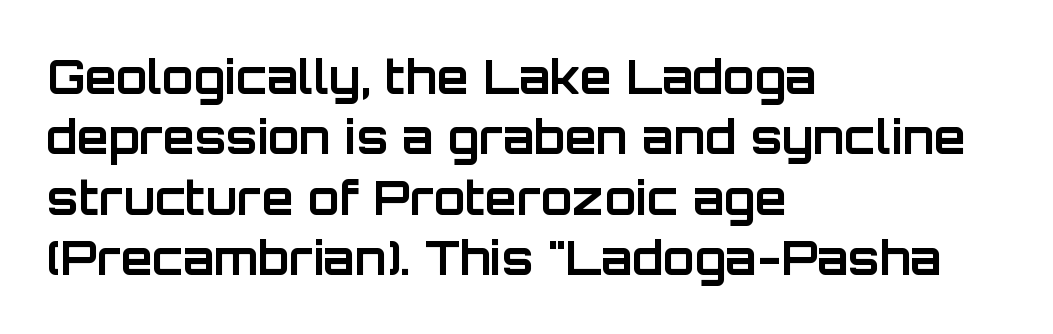
{"serif": "no", "italic": "no", "bold": "yes", "weight": "bold", "width": "normal", "stroke_contrast": "low", "x_height": "large", "monospaced": "no", "underline": "no", "align": "left", "line_spacing": "normal", "line_spacing_ratio": 1.31, "letter_spacing": "normal", "letter_spacing_em": 0.0, "glyph_px": 46}
